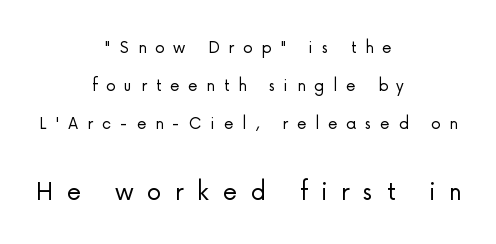
{"serif": "no", "italic": "no", "bold": "no", "weight": "light", "width": "normal", "stroke_contrast": "low", "x_height": "medium", "monospaced": "no", "underline": "no", "align": "center", "line_spacing": "loose", "line_spacing_ratio": 1.99, "letter_spacing": "wide", "letter_spacing_em": 0.47, "larger_block": "second", "size_ratio": 1.53, "glyph_px": 29}
